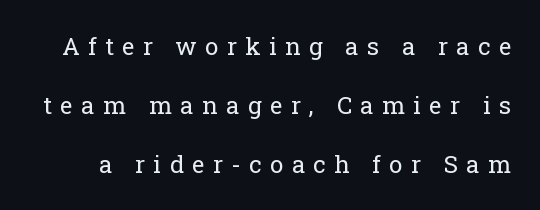
{"italic": "no", "bold": "no", "underline": "no", "line_spacing": "loose", "line_spacing_ratio": 2.46, "letter_spacing": "wide", "letter_spacing_em": 0.35, "glyph_px": 24}
